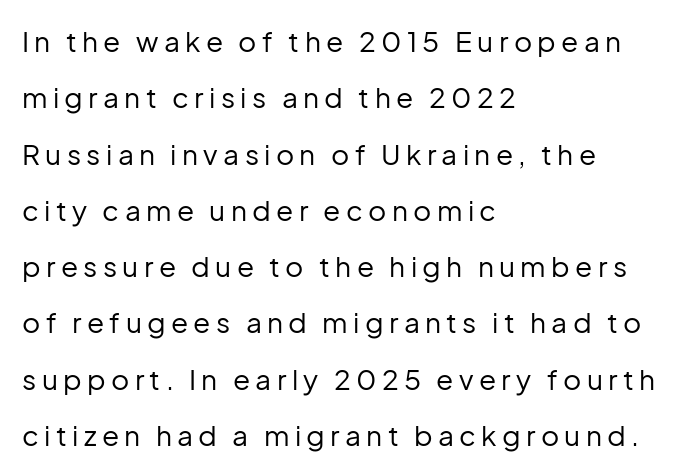
Q: Is the text bold? A: No.
Q: Is the text italic (slanted)? A: No, it is upright.
Q: Is the typeface a serif or a sans-serif typeface? A: Sans-serif.
Q: Is the text underlined? A: No.
Q: How is the paragraph aligned? A: Left-aligned.
Q: Is the spacing between lines tight, normal or loose? A: Loose.
Q: Width (condensed, normal, or wide)? A: Normal.
Q: Stroke contrast? A: Low.
Q: x-height? A: Medium.
Q: Monospaced? A: No.
